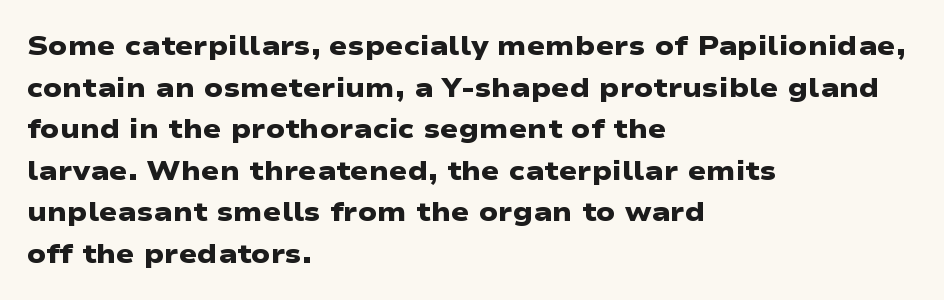
{"bold": "yes", "underline": "no", "align": "left", "line_spacing": "normal", "line_spacing_ratio": 1.54, "letter_spacing": "normal", "letter_spacing_em": 0.0, "glyph_px": 27}
